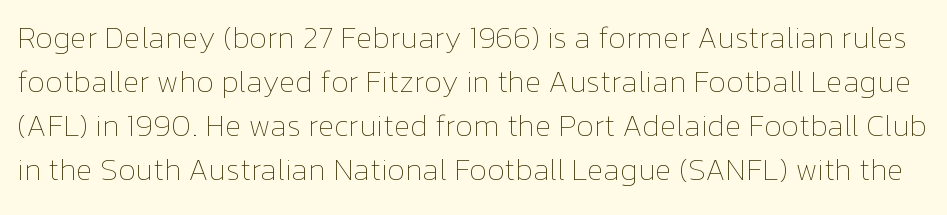
Q: Is the text bold? A: No.
Q: Is the text italic (slanted)? A: No, it is upright.
Q: Is the text underlined? A: No.
Q: Is the spacing between letters normal or unusually wide? A: Normal.
Q: Is the spacing between lines tight, normal or loose? A: Normal.
Q: Width (condensed, normal, or wide)? A: Normal.
Q: Stroke contrast? A: Low.
Q: x-height? A: Medium.
Q: Monospaced? A: No.
